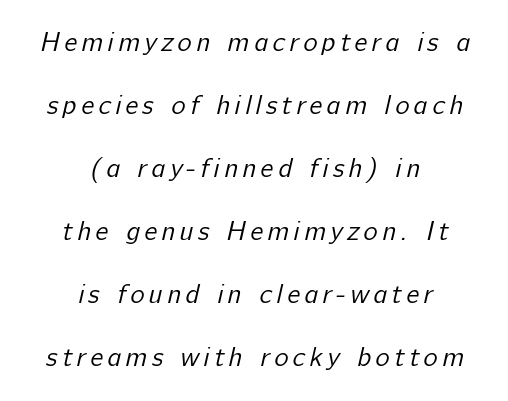
Clear beneath every line of the passage. Students, observe: this is what heavily led, spacious text looks like. The strokes are not fattened; the text isn't bold. Centered paragraph, ragged on both sides.
